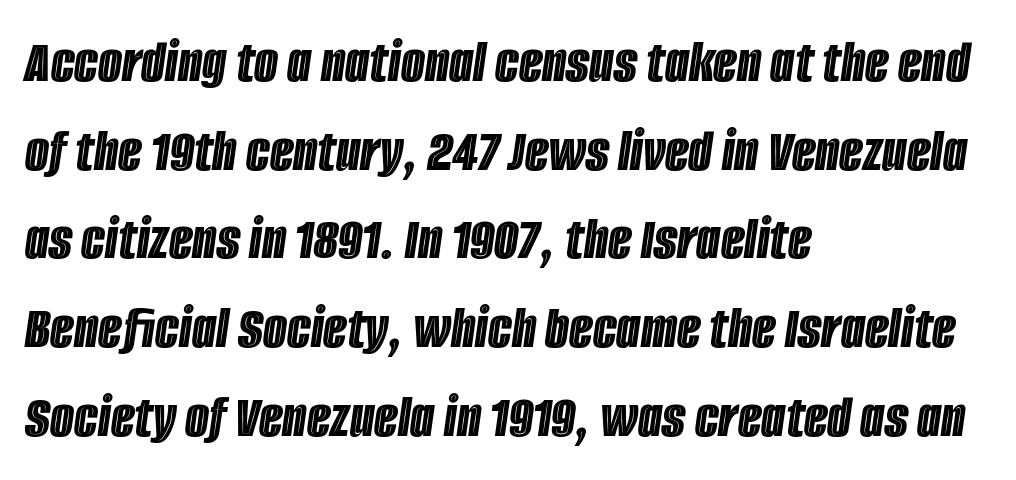
This sample has the flowing, uneven cadence of proportional lettering. Decoration check: the copy has no underline. Which margin do the lines hug? The left one — the right edge is uneven. Italic? Definitely — the glyphs are oblique. Regular leading. The passage shown has conventional tracking throughout.
